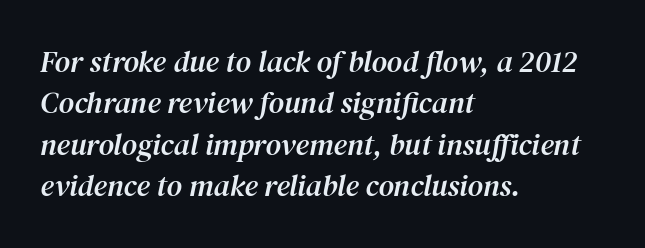
This sample uses a serif face. In terms of leading, this rendering sits right in the middle. Proportional: the letters do not fall into vertical columns. Characters follow at the spacing the type designer built in.
